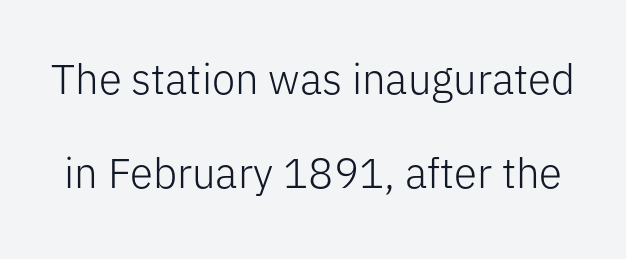
Vertical spacing — loose. Proportional: the letters do not fall into vertical columns. The text was rendered using a sans face with plain stroke endings. Rendered with straight, roman letterforms. Words appear dense and cohesive because spacing is normal.
